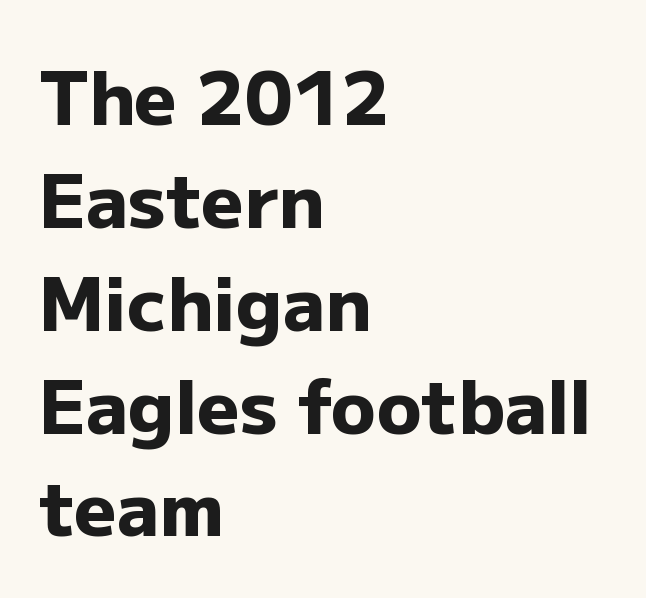
{"serif": "no", "italic": "no", "bold": "yes", "weight": "heavy", "width": "normal", "stroke_contrast": "low", "x_height": "medium", "monospaced": "no", "underline": "no", "align": "left", "line_spacing": "normal", "line_spacing_ratio": 1.39, "letter_spacing": "normal", "letter_spacing_em": 0.0, "glyph_px": 74}
